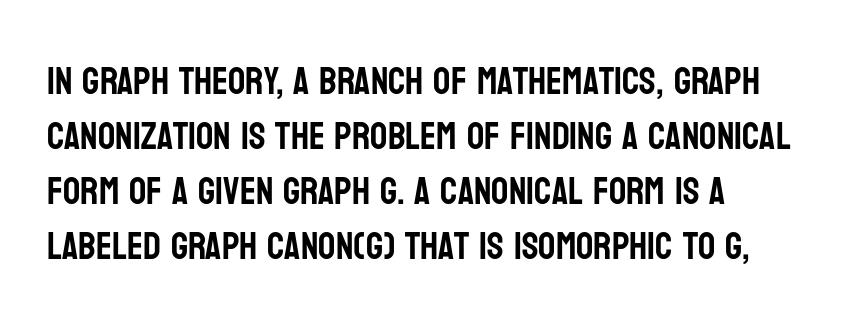
{"serif": "no", "italic": "no", "width": "condensed", "stroke_contrast": "low", "x_height": "large", "monospaced": "no", "underline": "no", "line_spacing": "normal", "line_spacing_ratio": 1.45, "letter_spacing": "normal", "letter_spacing_em": 0.0, "glyph_px": 38}
